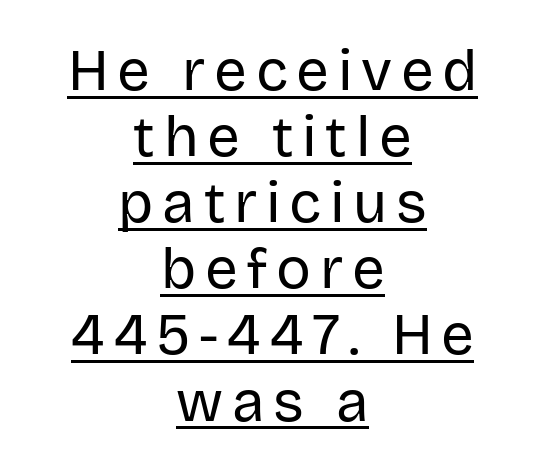
Beneath each row of characters lies a ruled line. It's the straight-up-and-down kind of type. Letterform terminals end flat and unadorned throughout the passage. Casual observation: everything's sitting right in the middle. Is there much room between lines? No — they nearly touch.
